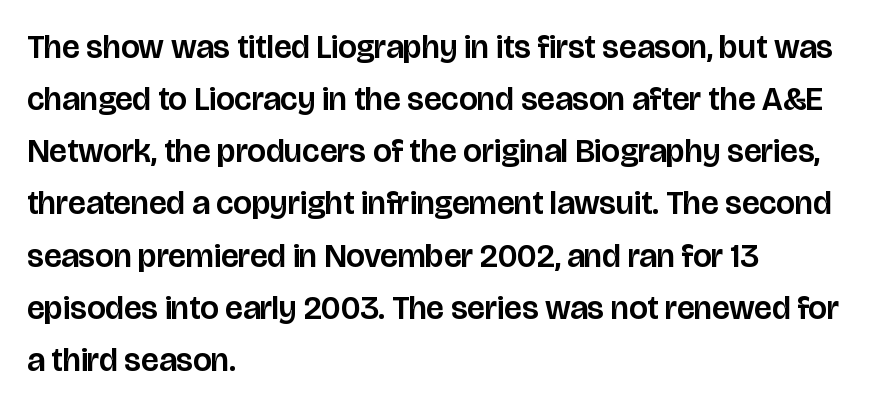
Nothing sits at the stroke ends, so this counts as sans-serif. These lines are set flush left with a ragged right edge. The specimen reads as upright at a glance. The rendering uses natural spacing where letterforms have individual widths. One glance says typical: line gaps are just what's usual.
